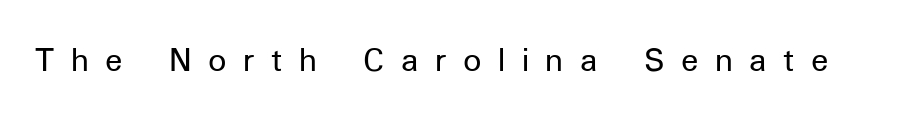
Q: Is the text bold? A: No.
Q: Is the text italic (slanted)? A: No, it is upright.
Q: Is the typeface a serif or a sans-serif typeface? A: Sans-serif.
Q: Is the text underlined? A: No.
Q: Is the spacing between letters normal or unusually wide? A: Unusually wide.
Q: Width (condensed, normal, or wide)? A: Normal.
Q: Stroke contrast? A: Low.
Q: x-height? A: Medium.
Q: Monospaced? A: No.
